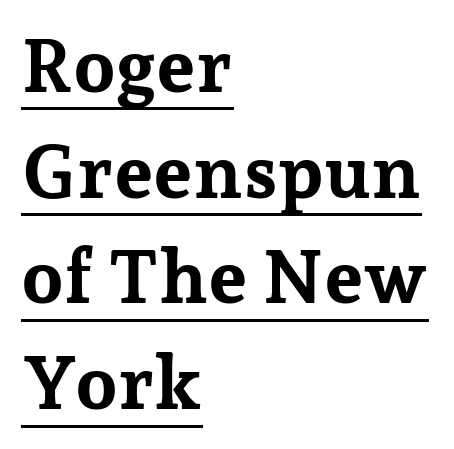
Beneath each row of characters lies a ruled line. A typesetter would call this proportional, since set widths differ per character. The text block is weighted toward the left margin, trailing off unevenly rightward. A normal amount of white space separates one row of letters from the next. Every stem runs plumb, perpendicular to the baseline. A full-strength bold gives these letters their thick strokes.
